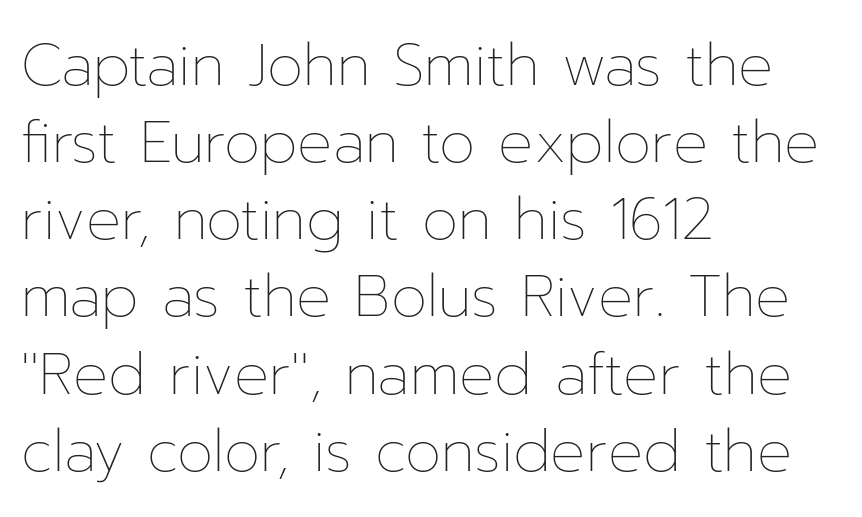
Q: Is the text bold? A: No.
Q: Is the text italic (slanted)? A: No, it is upright.
Q: Is the text underlined? A: No.
Q: How is the paragraph aligned? A: Left-aligned.
Q: Is the spacing between letters normal or unusually wide? A: Normal.
Q: Is the spacing between lines tight, normal or loose? A: Normal.
Q: Width (condensed, normal, or wide)? A: Normal.
Q: Stroke contrast? A: Low.
Q: x-height? A: Medium.
Q: Monospaced? A: No.
